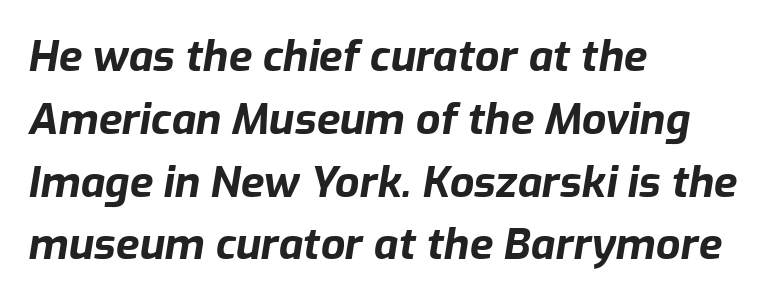
Q: Is the text bold? A: Yes.
Q: Is the text italic (slanted)? A: Yes, it leans right by about 9 degrees.
Q: Is the text underlined? A: No.
Q: How is the paragraph aligned? A: Left-aligned.
Q: Is the spacing between letters normal or unusually wide? A: Normal.
Q: Is the spacing between lines tight, normal or loose? A: Normal.
Q: Width (condensed, normal, or wide)? A: Normal.
Q: Stroke contrast? A: Low.
Q: x-height? A: Medium.
Q: Monospaced? A: No.
